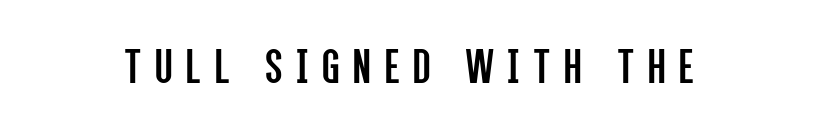
The image shows 51 px regular-weight, condensed sans-serif type, upright; set unusually wide letter spacing (+0.27 em), not underlined; low stroke contrast and a large x-height.
